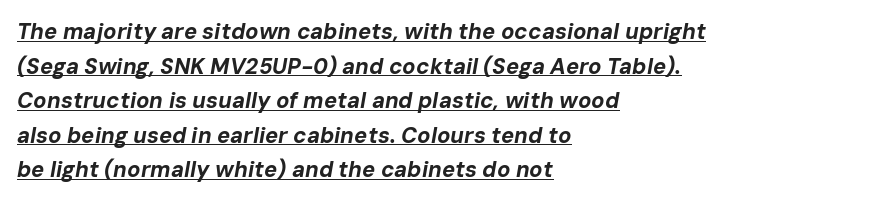
The image shows 22 px bold type, italic (leaning right); set left-aligned, normal line spacing (1.57x), normal letter spacing, underlined.
